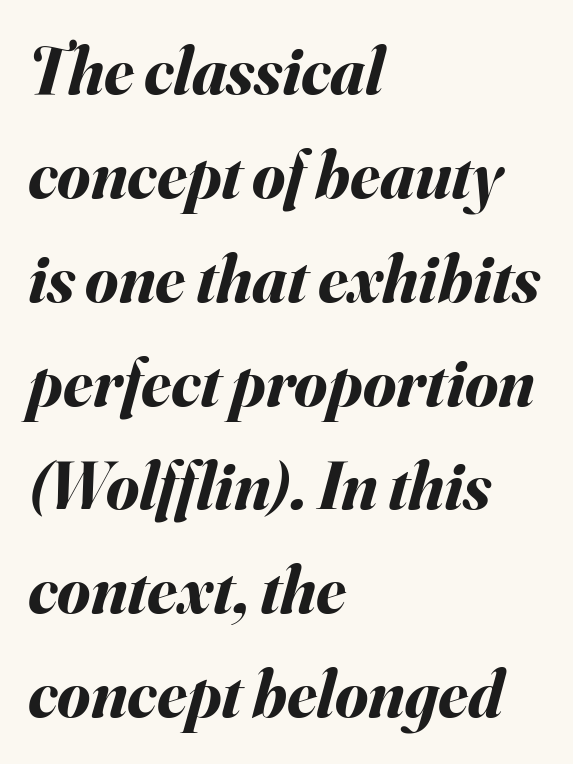
Would a proofreader flag this as italicized? Yes. The specimen omits any rule beneath the text block's lines. Characters follow at the spacing the type designer built in. The letters are bold, with thick, heavy strokes. Vertical spacing — default.
